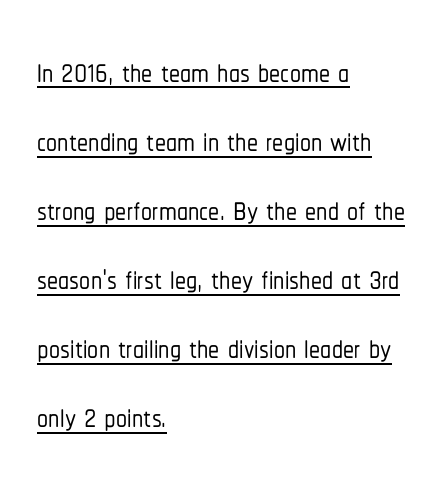
Nothing sits at the stroke ends, so this counts as sans-serif. Style check: upright. The letterforms sit shoulder to shoulder at normal distance. The block of text has a typical density, with ordinary space between rows.
